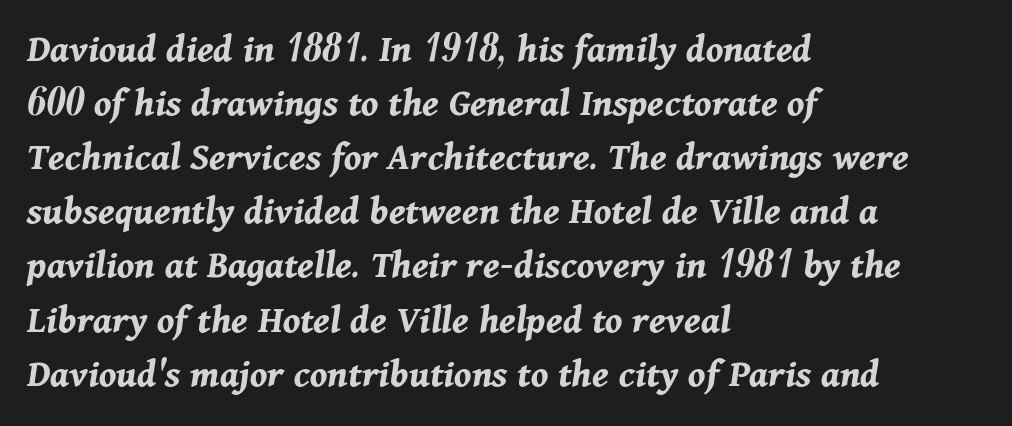
Q: Is the text bold? A: Yes.
Q: Is the text italic (slanted)? A: Yes, it leans right by about 11 degrees.
Q: Is the text underlined? A: No.
Q: How is the paragraph aligned? A: Left-aligned.
Q: Is the spacing between letters normal or unusually wide? A: Normal.
Q: Is the spacing between lines tight, normal or loose? A: Normal.
Q: Width (condensed, normal, or wide)? A: Normal.
Q: Stroke contrast? A: Medium.
Q: x-height? A: Medium.
Q: Monospaced? A: No.
